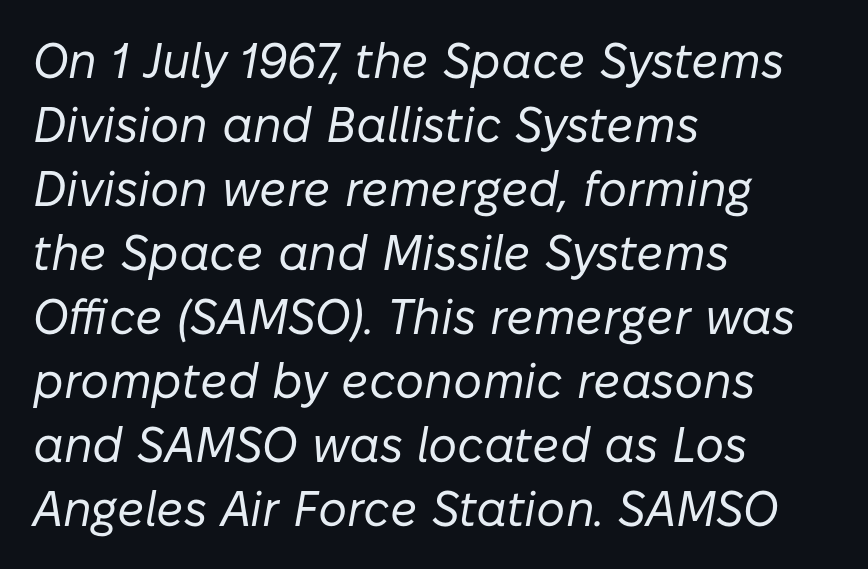
The image shows 50 px regular-weight type, italic (leaning right); set left-aligned, normal line spacing (1.28x), normal letter spacing, not underlined; low stroke contrast and a medium x-height.
